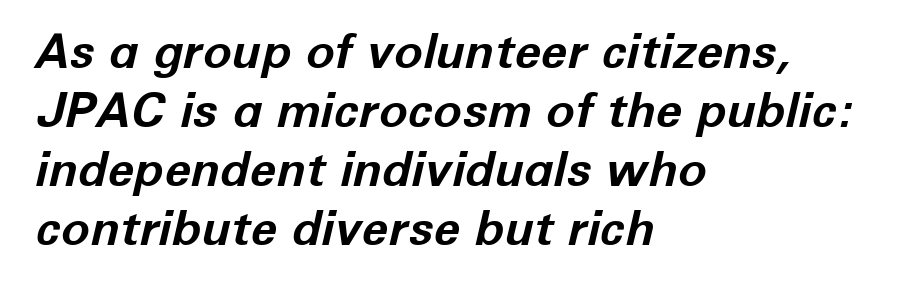
The image shows 48 px bold type, italic (leaning right); set left-aligned, line spacing 1.23x, normal letter spacing, not underlined; low stroke contrast and a medium x-height.
